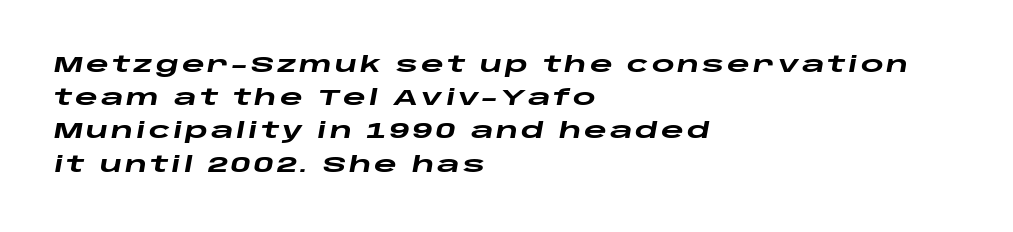
{"italic": "yes", "lean": "right", "slant_degrees": 10, "bold": "yes", "underline": "no", "align": "left", "line_spacing": "normal", "line_spacing_ratio": 1.51, "glyph_px": 22}
